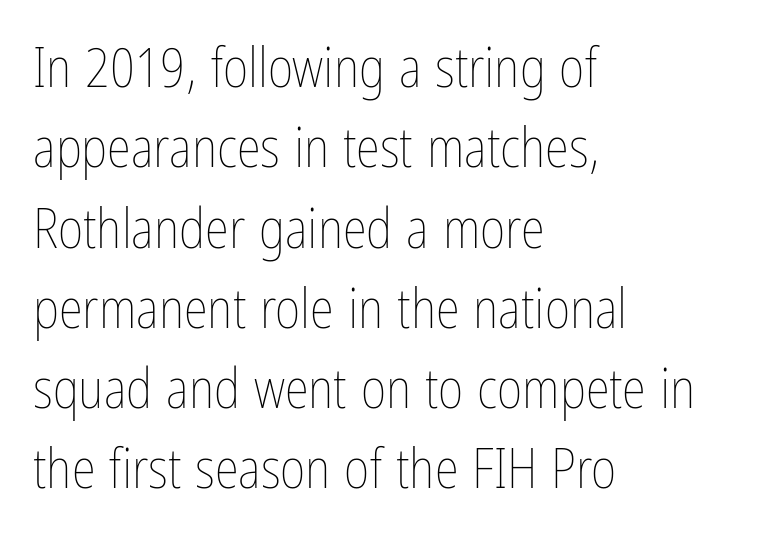
The setting favours the left margin, as ordinary paragraphs usually do. Stem width sits at or under what a default text font uses. Posture: vertical. This sample keeps an unexceptional amount of space between lines. Looks like regular typesetting: each glyph gets only the width it needs. Nothing unusual about the tracking: characters are spaced as the font intends.
